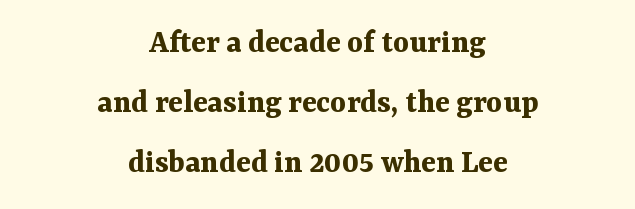
{"serif": "yes", "italic": "no", "bold": "yes", "weight": "bold", "width": "normal", "stroke_contrast": "medium", "x_height": "medium", "monospaced": "no", "underline": "no", "align": "center", "line_spacing_ratio": 1.76, "letter_spacing": "normal", "letter_spacing_em": 0.0, "glyph_px": 34}
